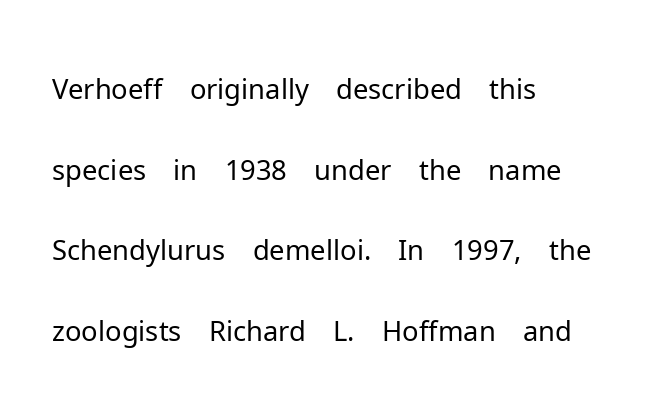
Q: Is the text bold? A: No.
Q: Is the text italic (slanted)? A: No, it is upright.
Q: Is the typeface a serif or a sans-serif typeface? A: Sans-serif.
Q: Is the text underlined? A: No.
Q: How is the paragraph aligned? A: Left-aligned.
Q: Is the spacing between letters normal or unusually wide? A: Normal.
Q: Is the spacing between lines tight, normal or loose? A: Normal.
Q: Width (condensed, normal, or wide)? A: Normal.
Q: Stroke contrast? A: Low.
Q: x-height? A: Medium.
Q: Monospaced? A: No.
